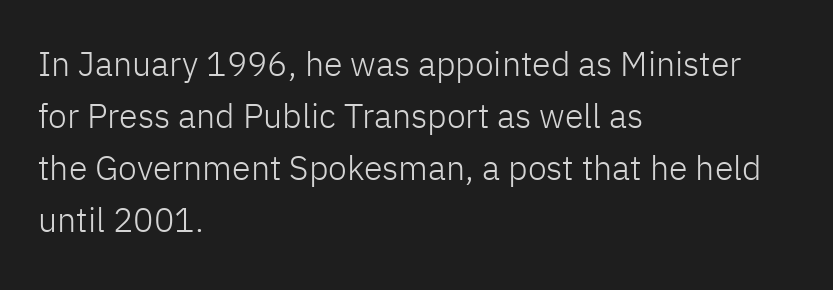
Quick note: not italic, upright. This rendering leaves character spacing at its baseline value. Successive baselines arrive at the customary interval. The typeface has the unassuming heft of standard copy or less. In CSS terms this would be text-align: left. The face used here is proportionally spaced, like ordinary book or web type.
